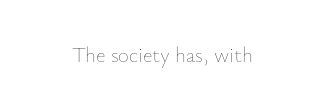
{"italic": "no", "bold": "no", "underline": "no", "letter_spacing": "normal", "letter_spacing_em": 0.0, "glyph_px": 21}
